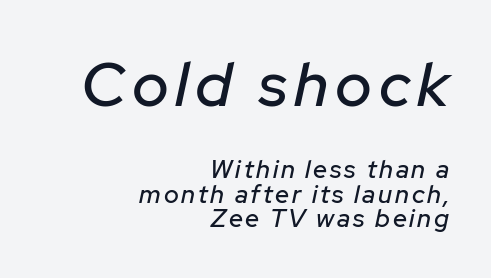
Q: Is the text italic (slanted)? A: Yes, it leans right by about 12 degrees.
Q: Is the text underlined? A: No.
Q: How is the paragraph aligned? A: Right-aligned.
Q: Is the spacing between lines tight, normal or loose? A: Tight.
Q: Which block of text is set in a larger size, the first (top) or the second (bottom)? A: The first (top) one.
Q: Width (condensed, normal, or wide)? A: Normal.
Q: Stroke contrast? A: Low.
Q: x-height? A: Medium.
Q: Monospaced? A: No.
